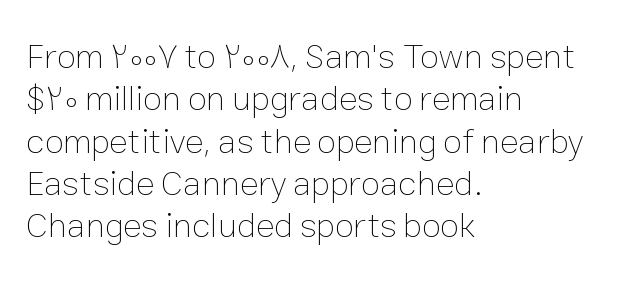
{"italic": "no", "bold": "no", "weight": "thin", "width": "normal", "stroke_contrast": "low", "x_height": "medium", "monospaced": "no", "underline": "no", "align": "left", "line_spacing_ratio": 1.21, "letter_spacing": "normal", "letter_spacing_em": 0.0, "glyph_px": 35}
